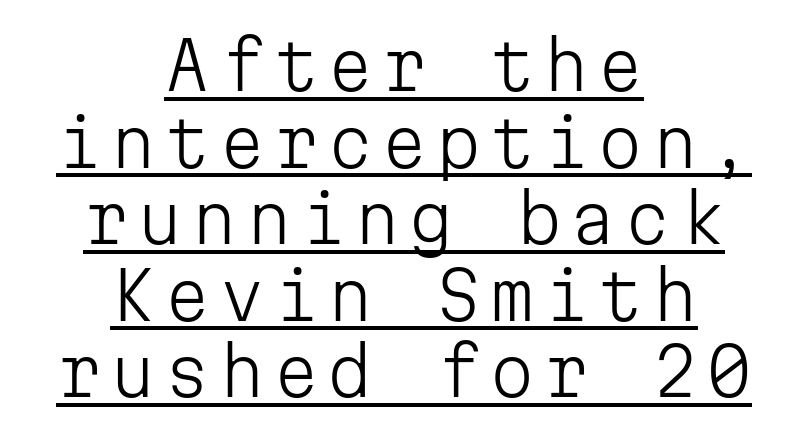
Q: Is the text bold? A: No.
Q: Is the text italic (slanted)? A: No, it is upright.
Q: Is the typeface a serif or a sans-serif typeface? A: Sans-serif.
Q: Is the text underlined? A: Yes.
Q: How is the paragraph aligned? A: Centered.
Q: Width (condensed, normal, or wide)? A: Normal.
Q: Stroke contrast? A: Low.
Q: x-height? A: Medium.
Q: Monospaced? A: Yes.
